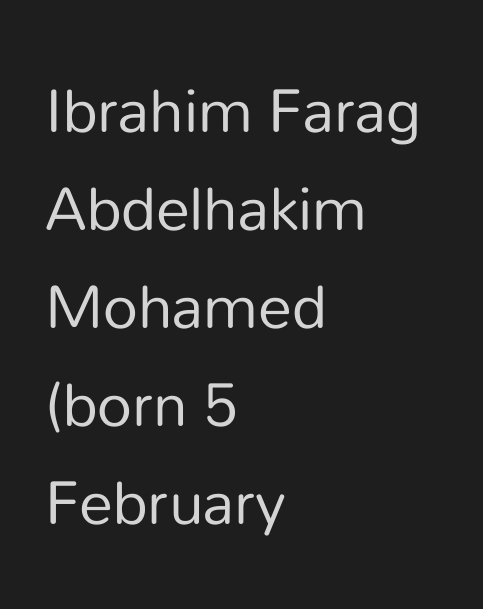
One glance says typical: line gaps are just what's usual. Caption: multi-line text, flush left, ragged right. Type without underlining. Compared with typical body copy, the letter spacing here is the same. A typesetter would mark this as roman, not italic. Varying glyph widths throughout — classic text-font behaviour.
